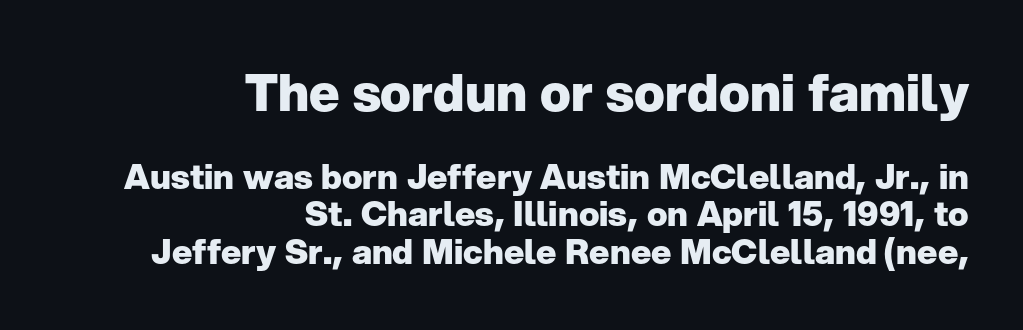
Q: Is the text bold? A: Yes.
Q: Is the text italic (slanted)? A: No, it is upright.
Q: Is the typeface a serif or a sans-serif typeface? A: Sans-serif.
Q: Is the text underlined? A: No.
Q: How is the paragraph aligned? A: Right-aligned.
Q: Is the spacing between letters normal or unusually wide? A: Normal.
Q: Is the spacing between lines tight, normal or loose? A: Tight.
Q: Which block of text is set in a larger size, the first (top) or the second (bottom)? A: The first (top) one.
Q: Width (condensed, normal, or wide)? A: Normal.
Q: Stroke contrast? A: Low.
Q: x-height? A: Medium.
Q: Monospaced? A: No.
